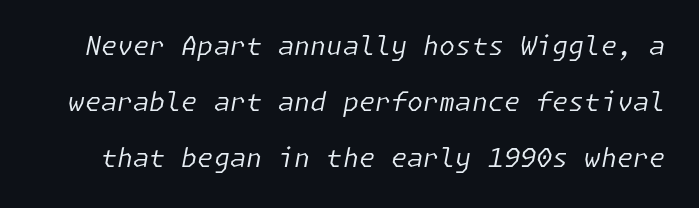
Plain, unruled lines of type. The vertical gap from one line to the next is large. The gaps between neighbouring characters are ordinary and unremarkable. Style check: oblique. This reads as an unemphasized weight, regular at the heaviest.
